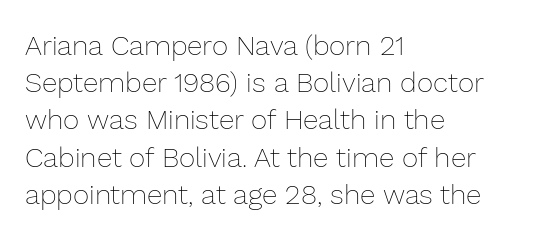
The image shows 28 px thin type, upright; set left-aligned, normal line spacing (1.33x), normal letter spacing, not underlined; low stroke contrast and a medium x-height.
